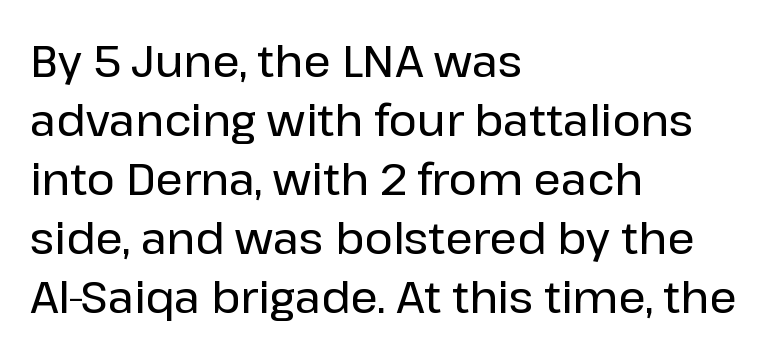
Only glyphs here, with clear space below each row. The letters carry no serifs — their stems end cleanly without finishing strokes. Each new line begins a customary step beneath the previous one. The axis of the letterforms is exactly vertical. This sample has the flowing, uneven cadence of proportional lettering.
